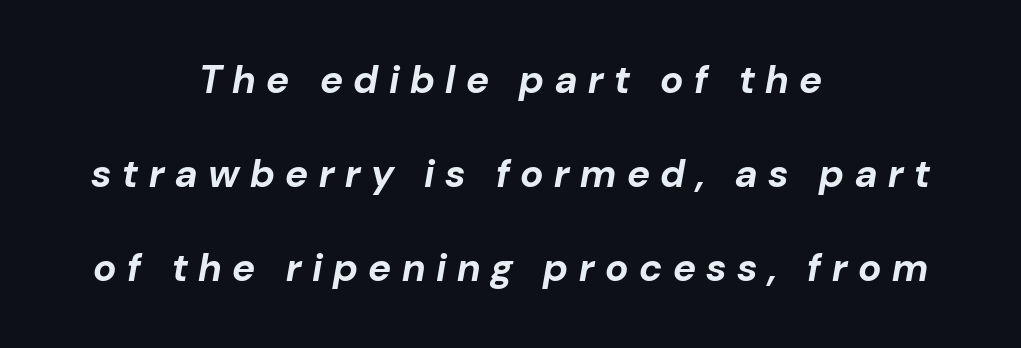
Q: Is the text bold? A: Yes.
Q: Is the text italic (slanted)? A: Yes, it leans right by about 10 degrees.
Q: Is the text underlined? A: No.
Q: How is the paragraph aligned? A: Centered.
Q: Is the spacing between letters normal or unusually wide? A: Unusually wide.
Q: Is the spacing between lines tight, normal or loose? A: Loose.
Q: Width (condensed, normal, or wide)? A: Normal.
Q: Stroke contrast? A: Low.
Q: x-height? A: Medium.
Q: Monospaced? A: No.
